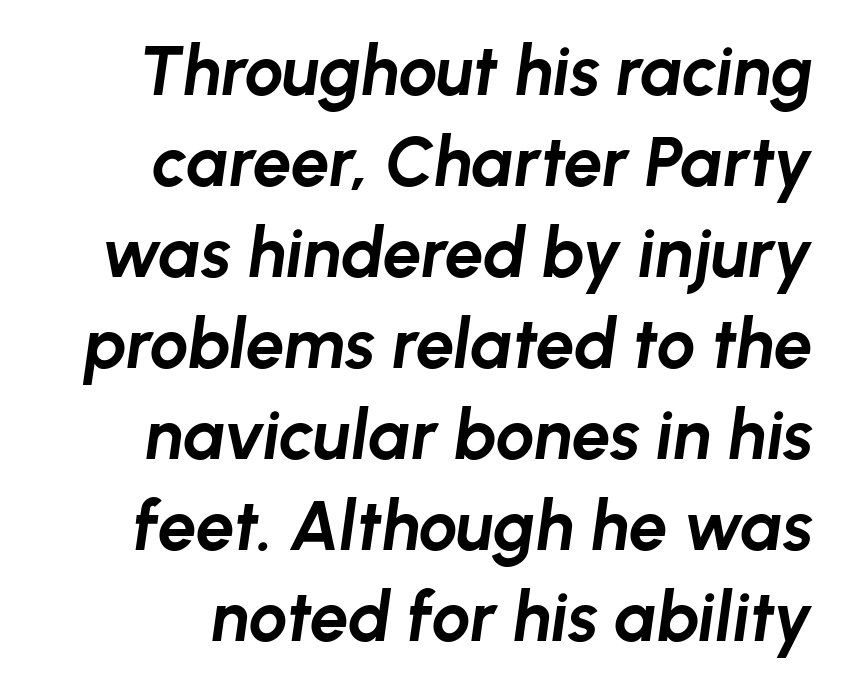
Varying glyph widths throughout — classic text-font behaviour. A full-strength bold gives these letters their thick strokes. Leading matches the norm, producing a regular column. Is the block centered? No — it sits flush against the right margin. Clear beneath every line of the passage.
